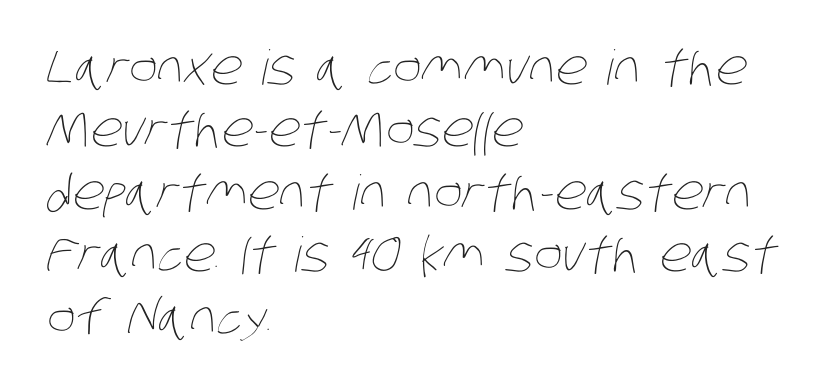
The image shows 48 px thin, condensed type; set left-aligned, normal line spacing (1.3x), normal letter spacing, not underlined; low stroke contrast and a large x-height.
